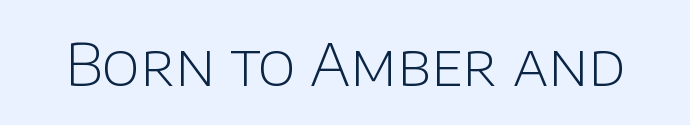
The image shows 58 px light sans-serif type, upright; set normal letter spacing, not underlined; low stroke contrast and a large x-height.
